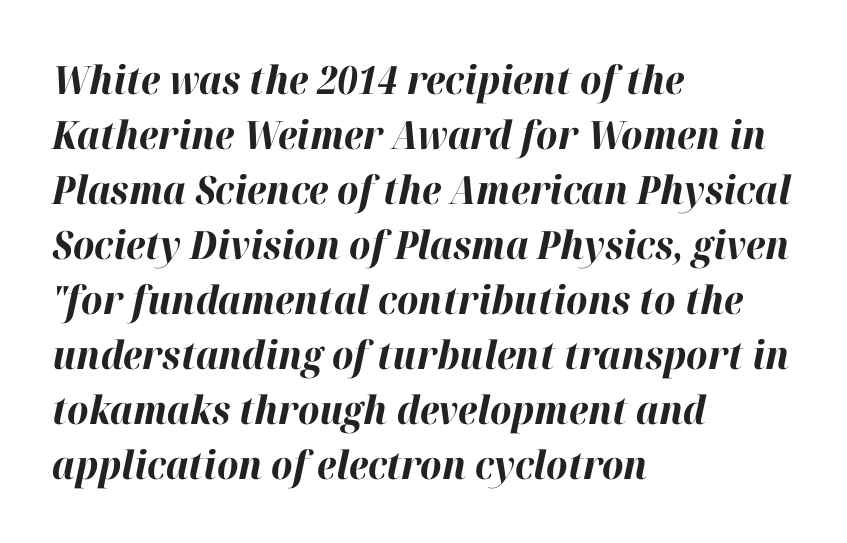
Q: Is the text bold? A: Yes.
Q: Is the text italic (slanted)? A: Yes, it leans right by about 12 degrees.
Q: Is the text underlined? A: No.
Q: How is the paragraph aligned? A: Left-aligned.
Q: Is the spacing between letters normal or unusually wide? A: Normal.
Q: Is the spacing between lines tight, normal or loose? A: Normal.
Q: Width (condensed, normal, or wide)? A: Normal.
Q: Stroke contrast? A: High.
Q: x-height? A: Medium.
Q: Monospaced? A: No.
